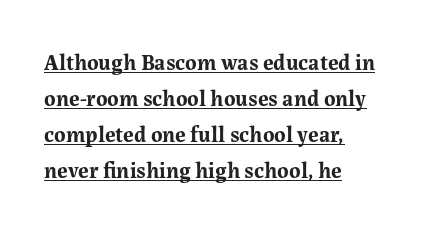
The image shows 22 px bold type, upright; set left-aligned, normal line spacing (1.63x), normal letter spacing, underlined.
